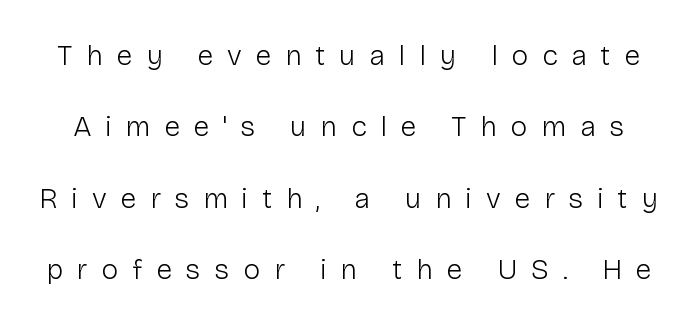
Q: Is the text bold? A: No.
Q: Is the text italic (slanted)? A: No, it is upright.
Q: Is the typeface a serif or a sans-serif typeface? A: Sans-serif.
Q: Is the text underlined? A: No.
Q: Is the spacing between letters normal or unusually wide? A: Unusually wide.
Q: Is the spacing between lines tight, normal or loose? A: Loose.
Q: Width (condensed, normal, or wide)? A: Normal.
Q: Stroke contrast? A: Low.
Q: x-height? A: Medium.
Q: Monospaced? A: No.
